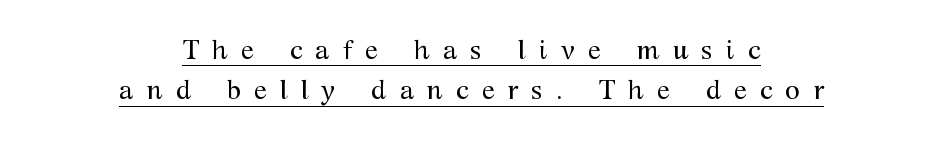
The image shows 27 px text type, upright; set centered, normal line spacing (1.5x), unusually wide letter spacing (+0.48 em), underlined.
